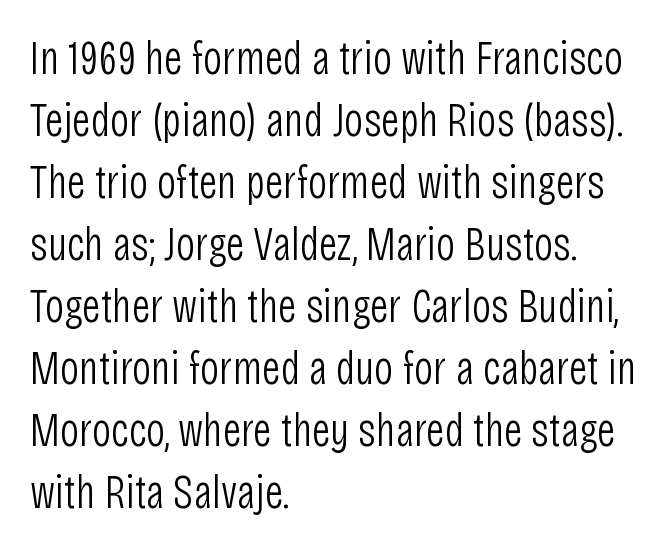
{"serif": "no", "italic": "no", "bold": "no", "weight": "light", "width": "condensed", "stroke_contrast": "low", "x_height": "large", "monospaced": "no", "underline": "no", "align": "left", "line_spacing": "normal", "line_spacing_ratio": 1.32, "letter_spacing": "normal", "letter_spacing_em": 0.0, "glyph_px": 47}
